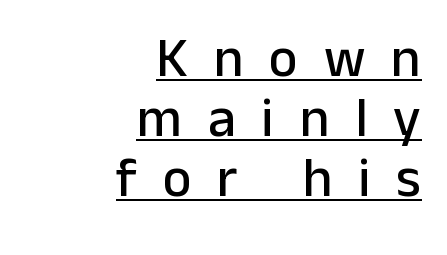
{"serif": "no", "italic": "no", "width": "normal", "stroke_contrast": "low", "x_height": "medium", "monospaced": "no", "underline": "yes", "align": "right", "line_spacing": "tight", "line_spacing_ratio": 1.09, "letter_spacing": "wide", "letter_spacing_em": 0.47, "glyph_px": 55}
